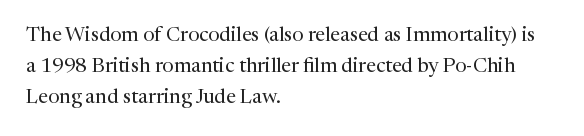
The image shows 20 px text type, upright; set left-aligned, normal line spacing (1.56x), normal letter spacing, not underlined.
